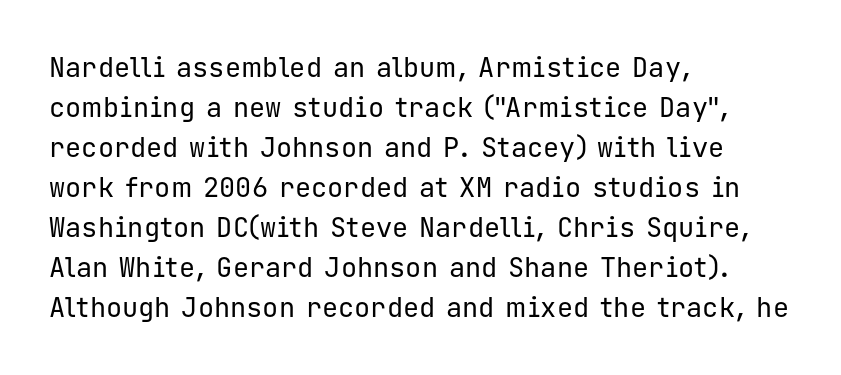
The image shows 27 px text type, upright; set left-aligned, normal line spacing (1.48x), normal letter spacing, not underlined.
